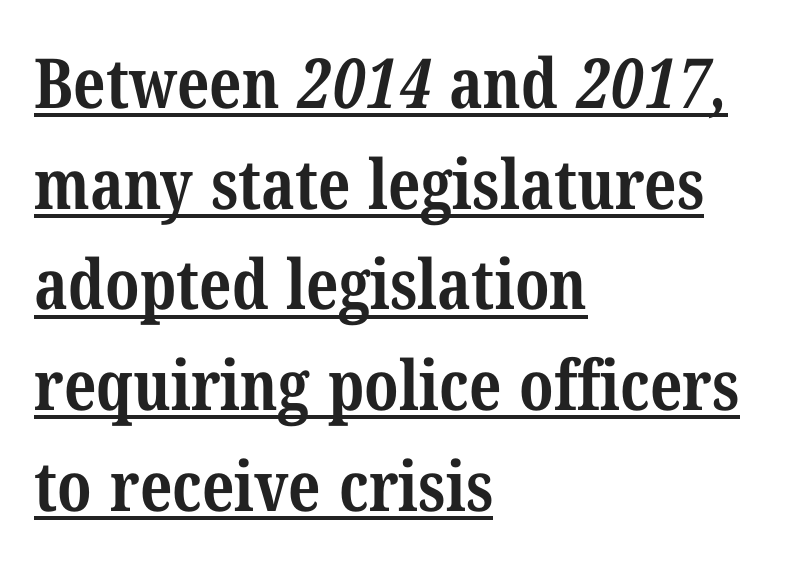
The image shows 69 px bold, condensed serif type; set left-aligned, normal line spacing (1.46x), normal letter spacing, underlined; medium stroke contrast and a medium x-height.
